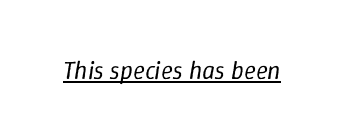
{"italic": "yes", "lean": "right", "slant_degrees": 9, "bold": "no", "underline": "yes", "letter_spacing": "normal", "letter_spacing_em": 0.0, "glyph_px": 25}
